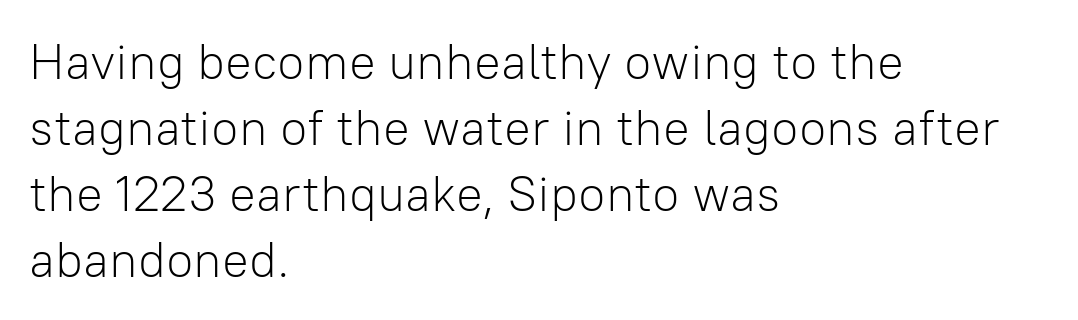
The image shows 50 px light sans-serif type, upright; set left-aligned, normal line spacing (1.32x), normal letter spacing, not underlined; low stroke contrast and a medium x-height.
